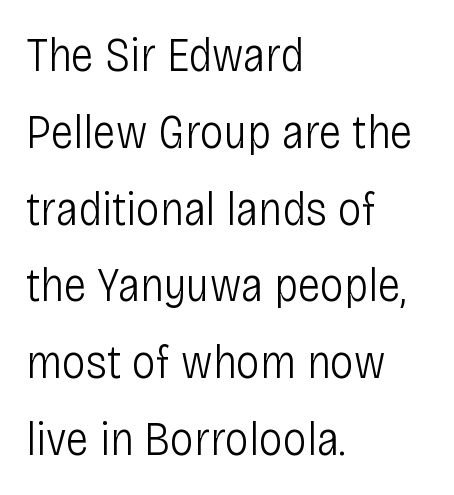
Do the letters lean? They stand straight. Words appear dense and cohesive because spacing is normal. The letters advance in unequal steps, a hallmark of proportional type. The characters are drawn with everyday or finer stroke widths. The glyphs are unaccompanied by any horizontal stroke below them. The rag falls on the right side of this text block.
